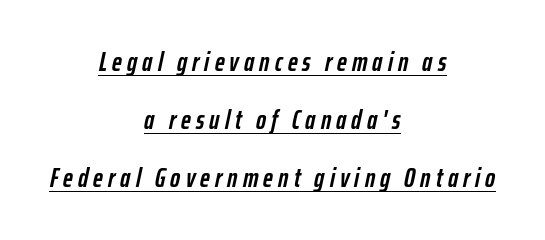
The image shows 27 px bold type, italic (leaning right); set centered, loose line spacing (2.15x), underlined.
